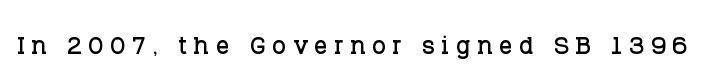
The image shows 33 px serif type, upright; set unusually wide letter spacing (+0.2 em), not underlined; low stroke contrast and a large x-height.
